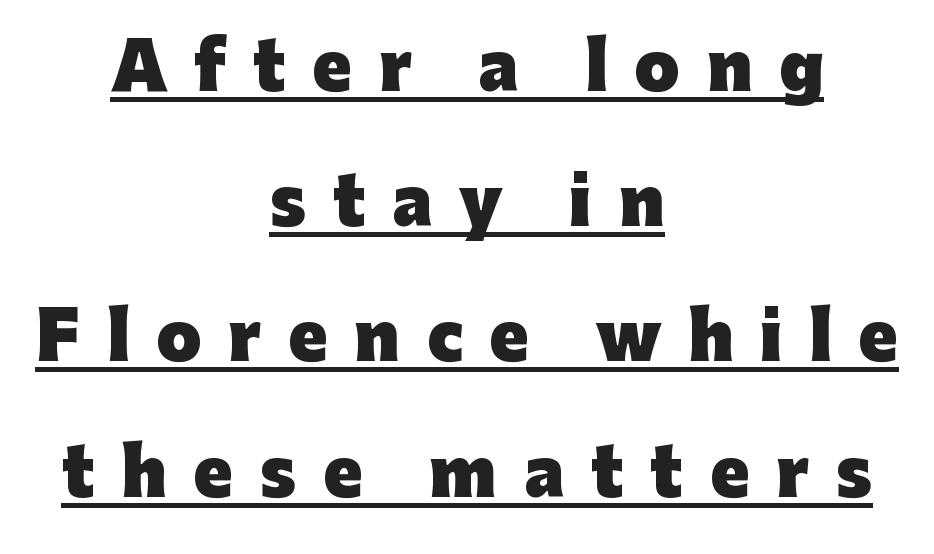
{"serif": "no", "italic": "no", "bold": "yes", "weight": "heavy", "width": "normal", "stroke_contrast": "low", "x_height": "medium", "monospaced": "no", "underline": "yes", "align": "center", "line_spacing": "loose", "line_spacing_ratio": 2.08, "letter_spacing": "wide", "letter_spacing_em": 0.41, "glyph_px": 65}
